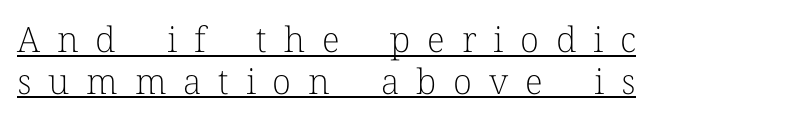
The image shows 35 px light serif type, upright; set left-aligned, line spacing 1.19x, unusually wide letter spacing (+0.48 em), underlined; low stroke contrast and a medium x-height.
